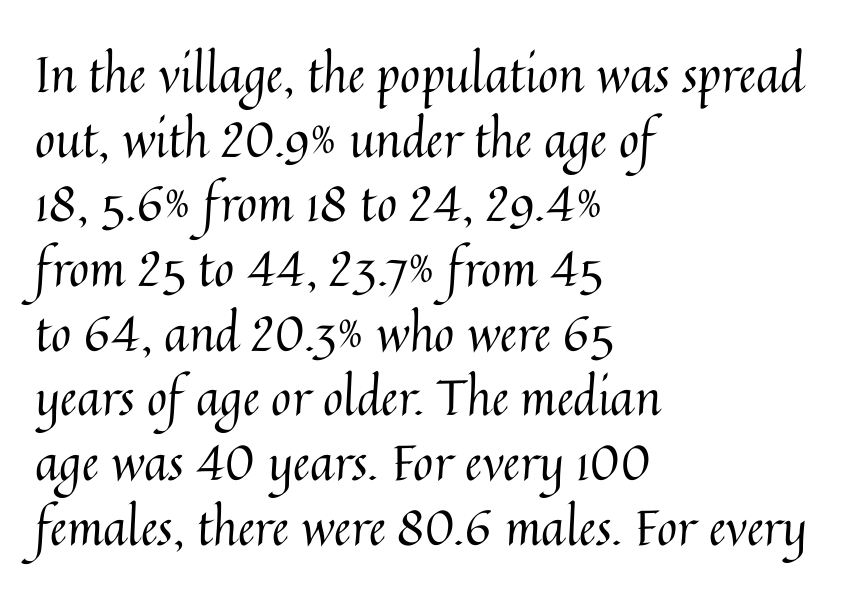
{"bold": "no", "weight": "regular", "width": "normal", "stroke_contrast": "medium", "x_height": "medium", "monospaced": "no", "underline": "no", "align": "left", "line_spacing": "normal", "line_spacing_ratio": 1.32, "letter_spacing": "normal", "letter_spacing_em": 0.0, "glyph_px": 49}
